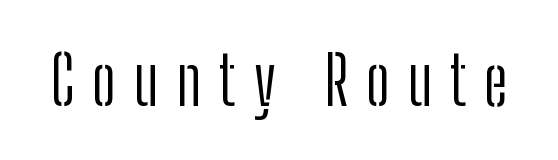
Q: Is the text bold? A: No.
Q: Is the text italic (slanted)? A: No, it is upright.
Q: Is the typeface a serif or a sans-serif typeface? A: Sans-serif.
Q: Is the text underlined? A: No.
Q: Is the spacing between letters normal or unusually wide? A: Unusually wide.
Q: Width (condensed, normal, or wide)? A: Condensed.
Q: Stroke contrast? A: Low.
Q: x-height? A: Medium.
Q: Monospaced? A: No.
